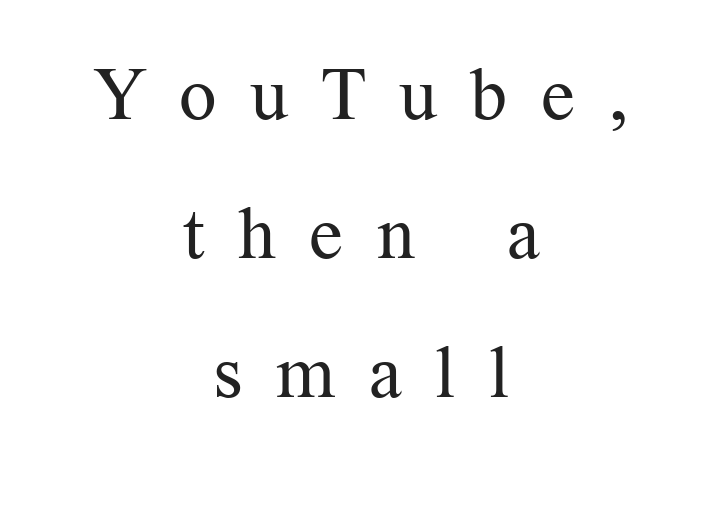
The letters stand upright; this is a roman face. The rag falls on both sides of this text block equally. These lines are rendered in a variable-pitch font. The strokes are not fattened; the text isn't bold. Clear beneath every line of the passage.
